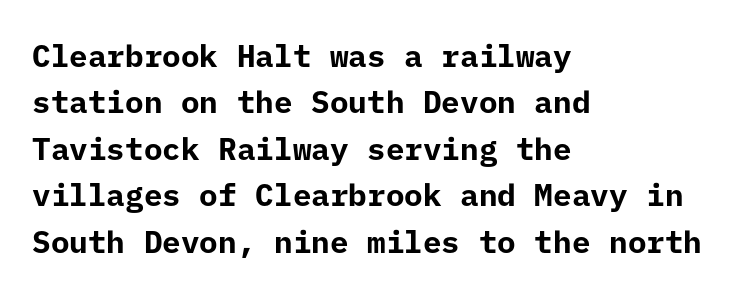
{"serif": "no", "italic": "no", "bold": "yes", "weight": "bold", "width": "normal", "stroke_contrast": "low", "x_height": "medium", "underline": "no", "align": "left", "line_spacing": "normal", "line_spacing_ratio": 1.5, "letter_spacing": "normal", "letter_spacing_em": 0.0, "glyph_px": 31}
